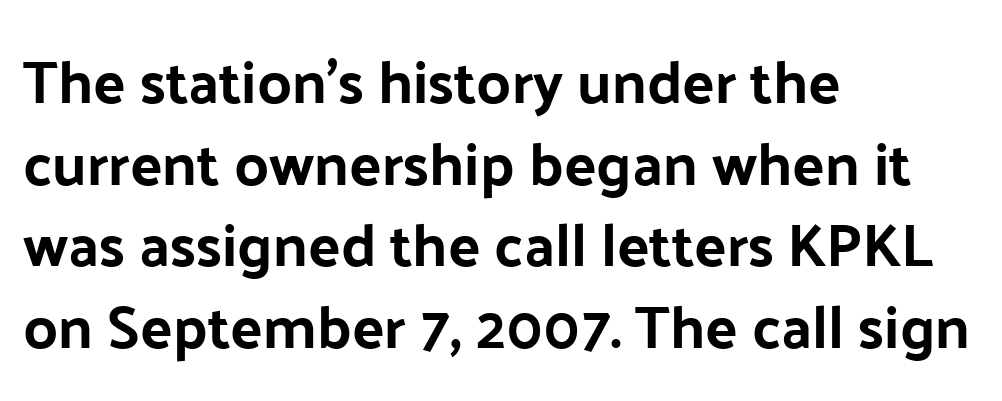
The image shows 60 px sans-serif type, upright; set left-aligned, normal line spacing (1.36x), normal letter spacing, not underlined; low stroke contrast and a medium x-height.
